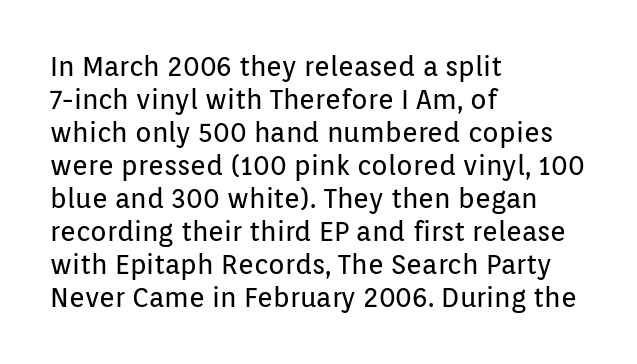
{"italic": "no", "bold": "no", "underline": "no", "align": "left", "line_spacing_ratio": 1.22, "letter_spacing": "normal", "letter_spacing_em": 0.0, "glyph_px": 27}
